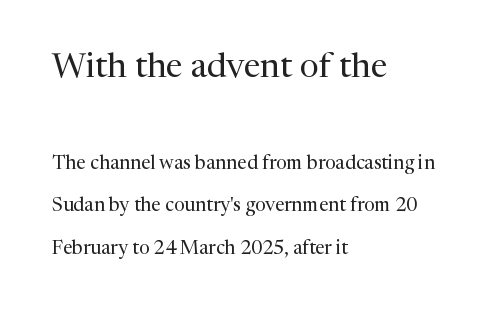
Quick note: not italic, upright. Interline gaps are noticeably wide in this sample. Words appear dense and cohesive because spacing is normal. Here the designer chose a conventional face with non-uniform glyph widths.
